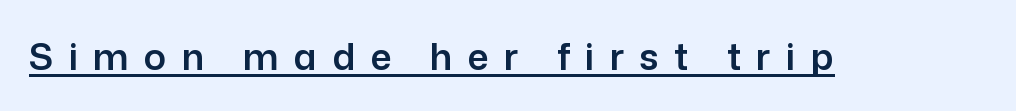
The image shows 37 px sans-serif type, upright; set unusually wide letter spacing (+0.41 em), underlined; low stroke contrast and a medium x-height.
